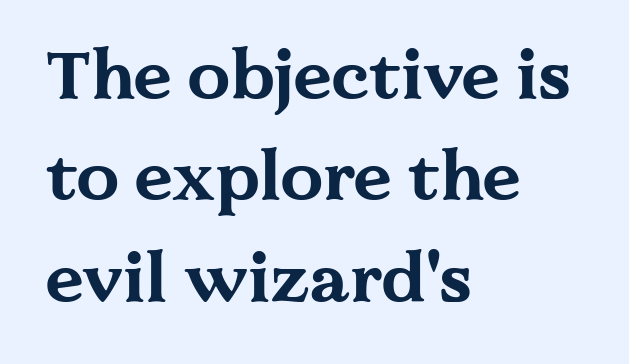
{"serif": "yes", "italic": "no", "bold": "yes", "weight": "bold", "width": "wide", "stroke_contrast": "medium", "x_height": "medium", "monospaced": "no", "underline": "no", "align": "left", "line_spacing": "normal", "line_spacing_ratio": 1.49, "letter_spacing": "normal", "letter_spacing_em": 0.0, "glyph_px": 68}
